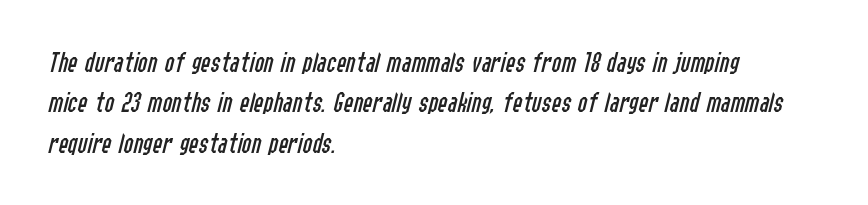
Q: Is the text bold? A: No.
Q: Is the text italic (slanted)? A: Yes, it leans right by about 14 degrees.
Q: Is the text underlined? A: No.
Q: How is the paragraph aligned? A: Left-aligned.
Q: Is the spacing between letters normal or unusually wide? A: Normal.
Q: Is the spacing between lines tight, normal or loose? A: Normal.
Q: Width (condensed, normal, or wide)? A: Condensed.
Q: Stroke contrast? A: Low.
Q: x-height? A: Medium.
Q: Monospaced? A: No.
